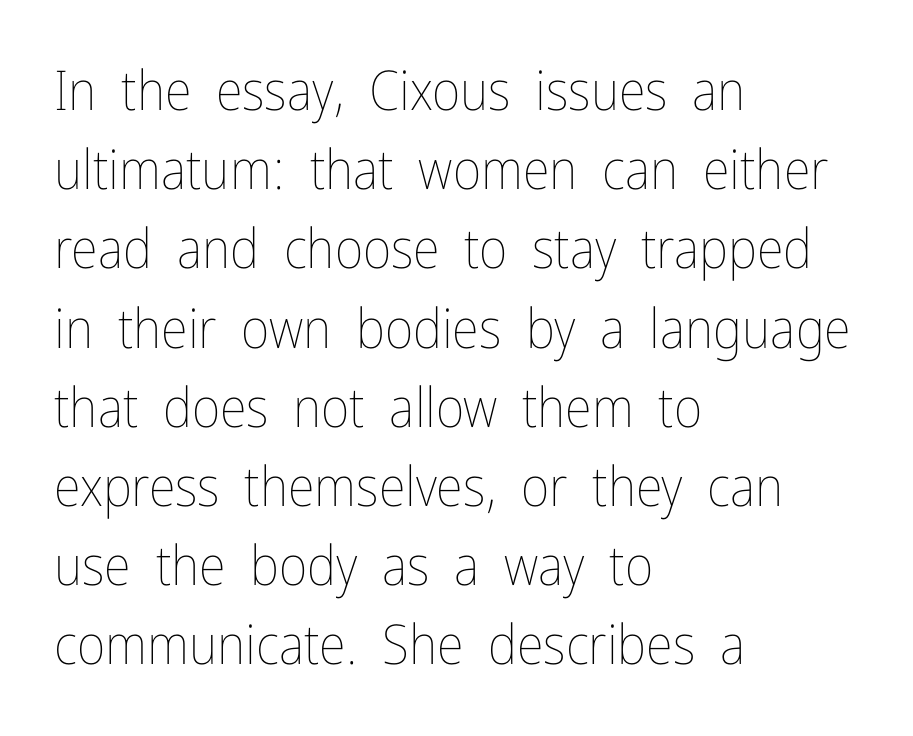
{"italic": "no", "bold": "no", "weight": "thin", "width": "condensed", "stroke_contrast": "low", "x_height": "medium", "monospaced": "no", "underline": "no", "align": "left", "line_spacing": "normal", "line_spacing_ratio": 1.44, "letter_spacing": "normal", "letter_spacing_em": 0.0, "glyph_px": 55}
